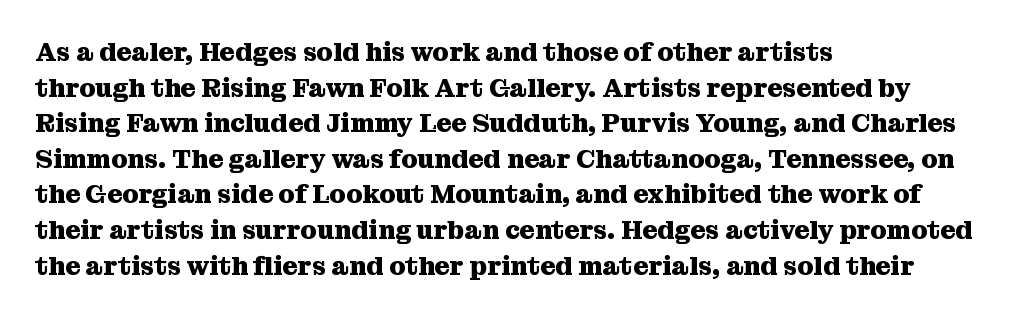
Descenders are the only things crossing below the line. Weight: bold. The tracking reads as untouched default to a designer's eye. A typesetter would mark this as roman, not italic.
